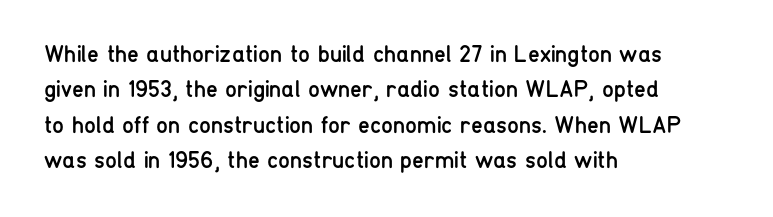
Q: Is the text bold? A: No.
Q: Is the text italic (slanted)? A: No, it is upright.
Q: Is the text underlined? A: No.
Q: How is the paragraph aligned? A: Left-aligned.
Q: Is the spacing between letters normal or unusually wide? A: Normal.
Q: Is the spacing between lines tight, normal or loose? A: Normal.
